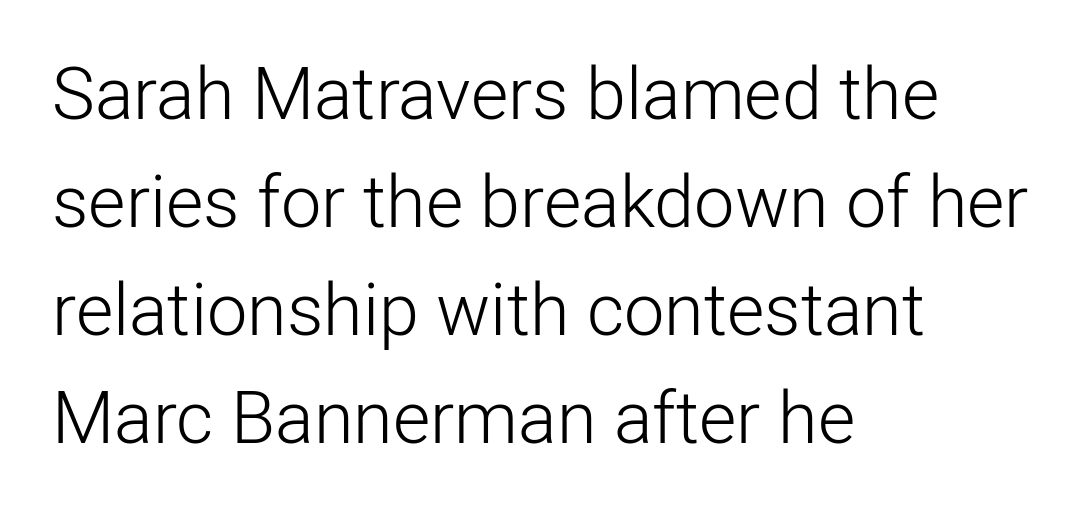
Varying glyph widths throughout — classic text-font behaviour. Compared with a centered layout, this one pins lines to the left instead. The lines sit at an ordinary, default distance from one another. A typesetter would label this face a sans.
